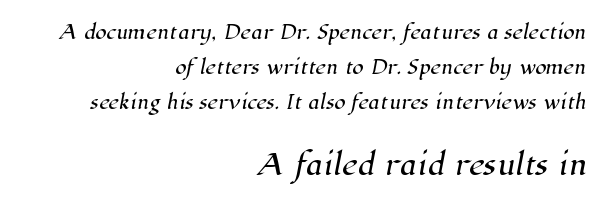
Q: Is the text underlined? A: No.
Q: How is the paragraph aligned? A: Right-aligned.
Q: Is the spacing between letters normal or unusually wide? A: Normal.
Q: Is the spacing between lines tight, normal or loose? A: Loose.
Q: Which block of text is set in a larger size, the first (top) or the second (bottom)? A: The second (bottom) one.
